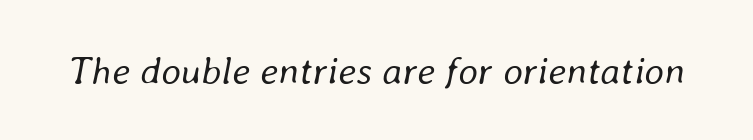
The image shows 39 px regular-weight type, italic (leaning right); set normal letter spacing, not underlined; low stroke contrast and a medium x-height.
